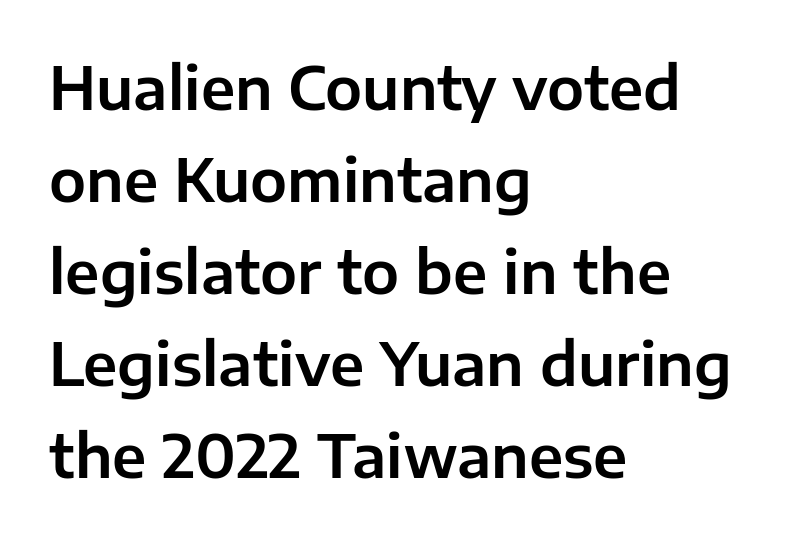
{"serif": "no", "italic": "no", "width": "normal", "stroke_contrast": "low", "x_height": "medium", "monospaced": "no", "underline": "no", "align": "left", "line_spacing": "normal", "line_spacing_ratio": 1.56, "letter_spacing": "normal", "letter_spacing_em": 0.0, "glyph_px": 59}
